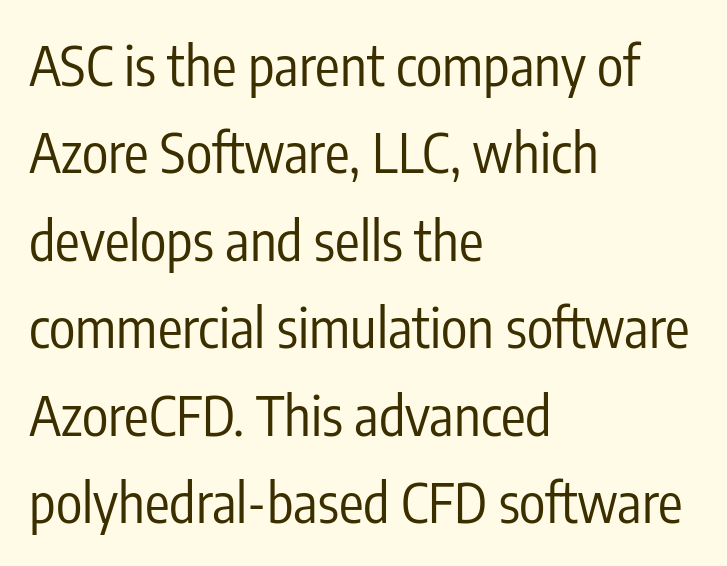
Weight: not bold — regular or lighter. Is this a sans? Yes — the strokes have no serifs. The gap between lines stays unmarked. Alignment: flush left. Posture: vertical. Horizontal bands of white between lines are of average thickness.
